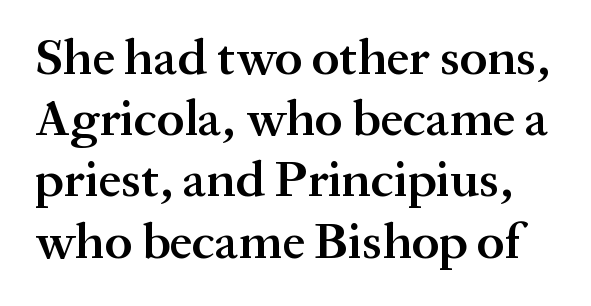
The image shows 51 px semibold serif type, upright; set line spacing 1.2x, normal letter spacing, not underlined; medium stroke contrast and a medium x-height.
